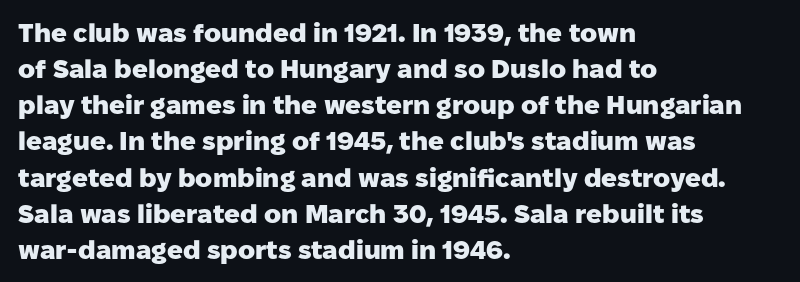
Q: Is the text bold? A: Yes.
Q: Is the text italic (slanted)? A: No, it is upright.
Q: Is the text underlined? A: No.
Q: How is the paragraph aligned? A: Left-aligned.
Q: Is the spacing between letters normal or unusually wide? A: Normal.
Q: Is the spacing between lines tight, normal or loose? A: Normal.
